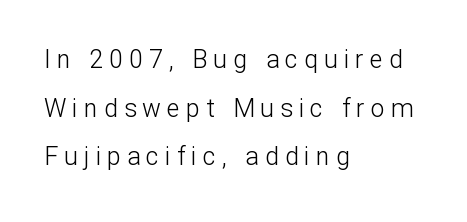
Q: Is the text bold? A: No.
Q: Is the text italic (slanted)? A: No, it is upright.
Q: Is the text underlined? A: No.
Q: How is the paragraph aligned? A: Left-aligned.
Q: Is the spacing between letters normal or unusually wide? A: Unusually wide.
Q: Is the spacing between lines tight, normal or loose? A: Loose.
